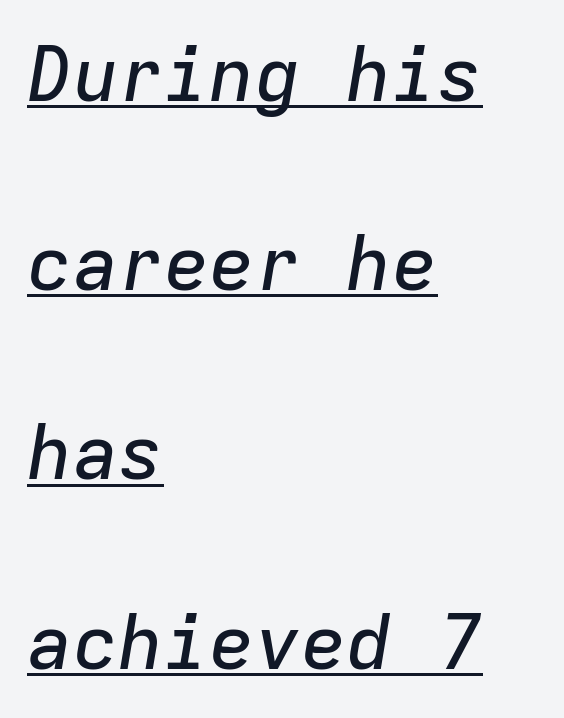
{"italic": "yes", "lean": "right", "slant_degrees": 9, "width": "normal", "stroke_contrast": "low", "x_height": "medium", "monospaced": "yes", "underline": "yes", "align": "left", "line_spacing": "loose", "line_spacing_ratio": 2.49, "letter_spacing": "normal", "letter_spacing_em": 0.0, "glyph_px": 76}
